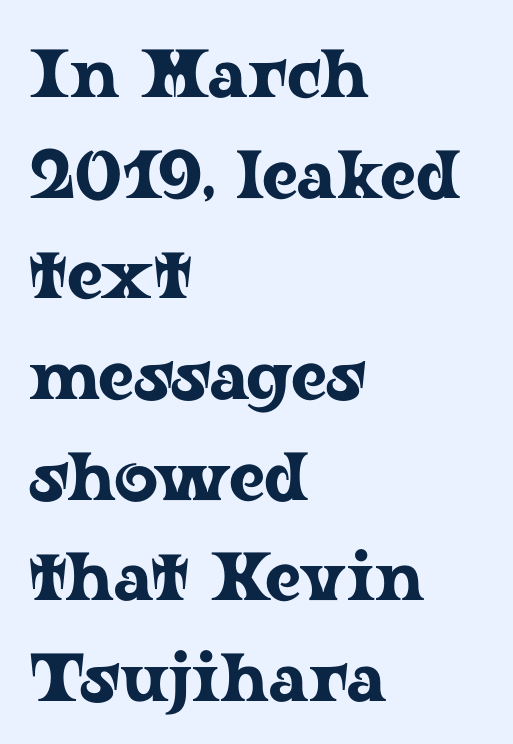
Italic? Not at all — the glyphs are vertical. The strip under each line holds only bare page. This sample keeps an unexceptional amount of space between lines. The passage shown is typed in a proportional face where columns would drift. The compositor pushed each line to the left boundary. Compared with typical body copy, the letter spacing here is the same.
